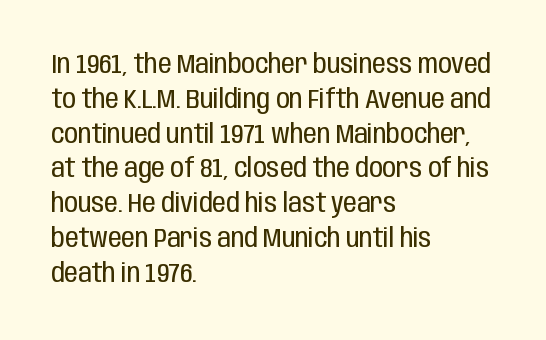
This sample keeps an unexceptional amount of space between lines. Characters remain perfectly vertical along every line. The gap between lines stays unmarked. Is this a heavy cut? Hardly; it is regular or lighter.
